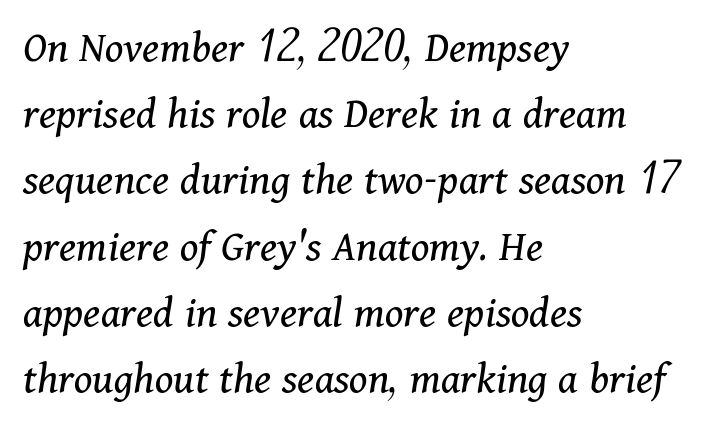
Character widths vary here, with narrow letters taking less room than wide ones. A classic flush-left, rag-right setting is used for this passage. Check the space under the baseline: it is left empty. In terms of posture, this sample is oblique.
